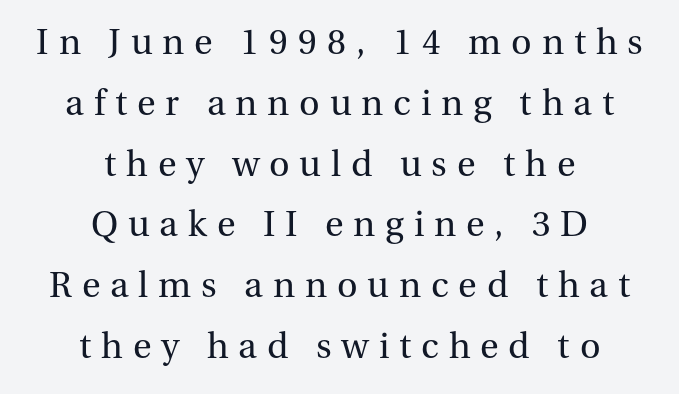
The image shows 38 px regular-weight serif type, upright; set centered, normal line spacing (1.6x), unusually wide letter spacing (+0.26 em), not underlined; medium stroke contrast and a medium x-height.
